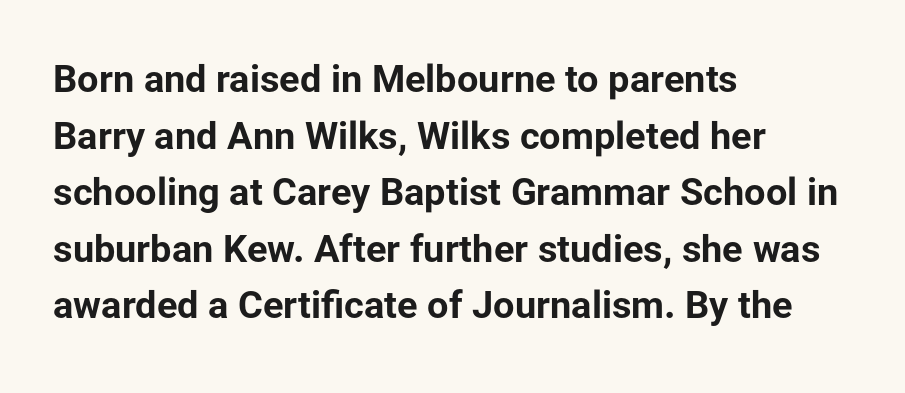
The image shows 38 px bold sans-serif type, upright; set left-aligned, normal line spacing (1.49x), normal letter spacing, not underlined; low stroke contrast and a medium x-height.
